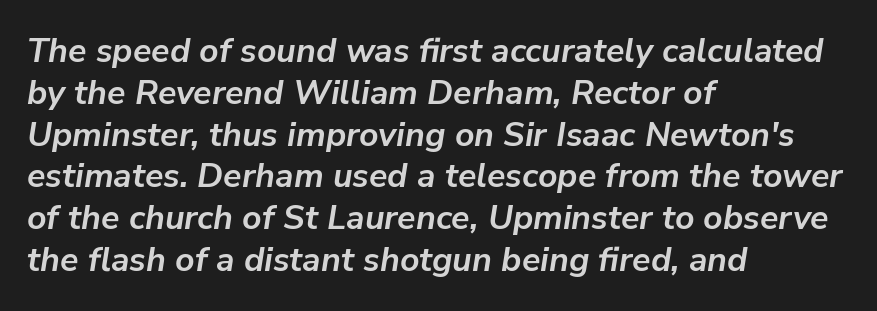
You could not count columns in this text — the font is proportionally spaced. A dark, heavy texture on the line: the type is bold. The rag falls on the right side of this text block. Does the lettering tilt? It does — this is italic. The face used here is rendered with its standard letterfit.
